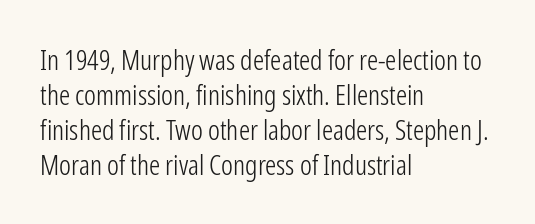
{"serif": "no", "italic": "no", "bold": "no", "weight": "light", "width": "condensed", "stroke_contrast": "low", "x_height": "medium", "monospaced": "no", "underline": "no", "align": "left", "line_spacing": "normal", "line_spacing_ratio": 1.25, "letter_spacing": "normal", "letter_spacing_em": 0.0, "glyph_px": 28}
